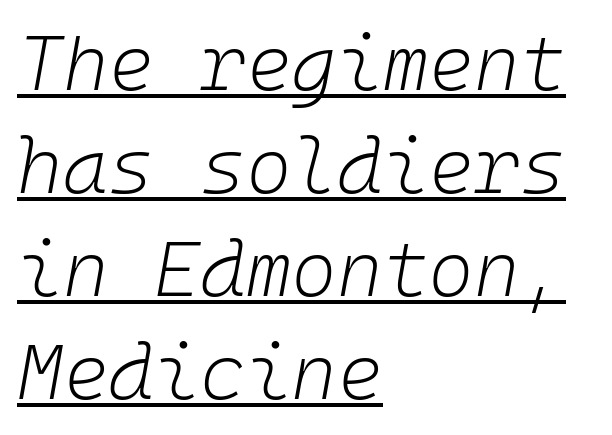
The image shows 78 px light type, italic (leaning right), monospaced; set left-aligned, normal line spacing (1.32x), normal letter spacing, underlined; low stroke contrast and a medium x-height.
